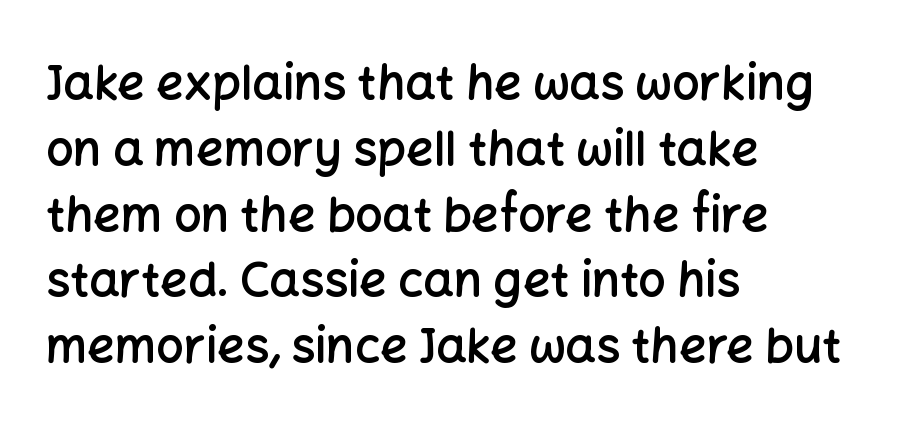
The rendering anchors every line to the left-hand side. Looks like regular typesetting: each glyph gets only the width it needs. Glyph-to-glyph distance matches everyday printed text. Honestly, the row spacing looks completely unremarkable. The baseline area is clear.
